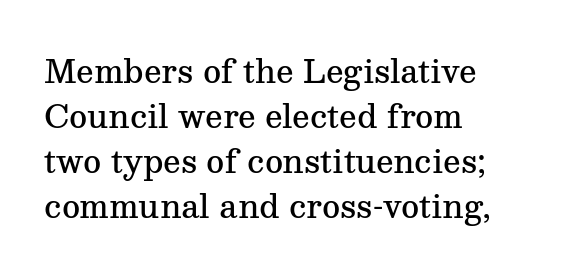
Default kerning and tracking; the words read as compact shapes. You could not count columns in this text — the font is proportionally spaced. Tall strokes in this sample are plumb rather than angled. This rendering uses left alignment, leaving the right contour irregular.
